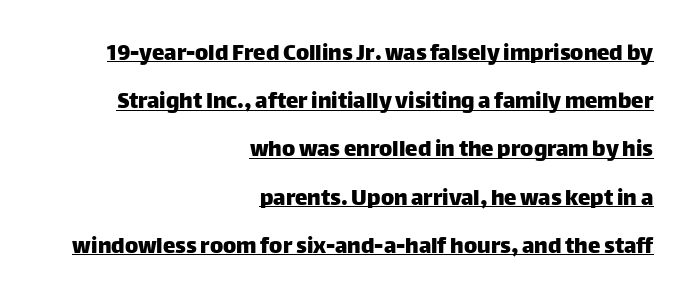
Is there much room between lines? Yes — plenty of vertical air separates them. Leftover space on each line is placed entirely before the opening word. This is underlined copy, the kind a proofreader might mark for attention. Posture: straight, roman, zero tilt. No extra tracking has been applied to these lines.
